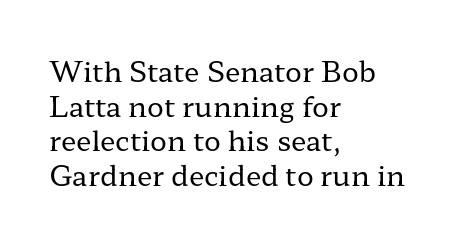
The image shows 28 px regular-weight, wide serif type, upright; set left-aligned, line spacing 1.24x, normal letter spacing, not underlined; low stroke contrast and a medium x-height.
